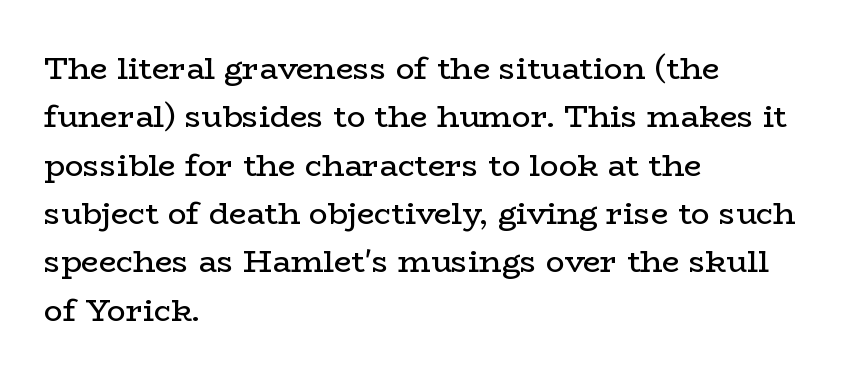
{"serif": "yes", "italic": "no", "bold": "no", "weight": "regular", "width": "wide", "stroke_contrast": "low", "x_height": "medium", "monospaced": "no", "underline": "no", "align": "left", "line_spacing": "normal", "line_spacing_ratio": 1.56, "letter_spacing": "normal", "letter_spacing_em": 0.0, "glyph_px": 31}
